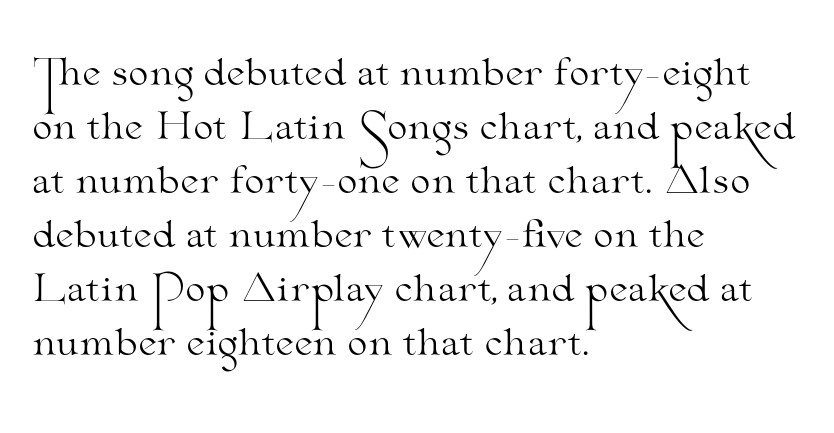
The rag falls on the right side of this text block. Observe the serifs anchoring each vertical stroke in this sample. Decoration check: the copy has no underline. The line-height multiplier appears to be the usual default.
